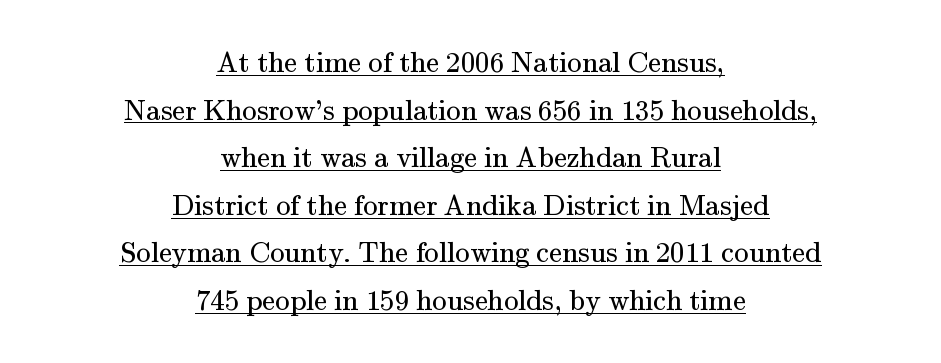
Q: Is the text bold? A: No.
Q: Is the text italic (slanted)? A: No, it is upright.
Q: Is the typeface a serif or a sans-serif typeface? A: Serif.
Q: Is the text underlined? A: Yes.
Q: How is the paragraph aligned? A: Centered.
Q: Is the spacing between letters normal or unusually wide? A: Normal.
Q: Is the spacing between lines tight, normal or loose? A: Normal.
Q: Width (condensed, normal, or wide)? A: Normal.
Q: Stroke contrast? A: Medium.
Q: x-height? A: Small.
Q: Monospaced? A: No.
